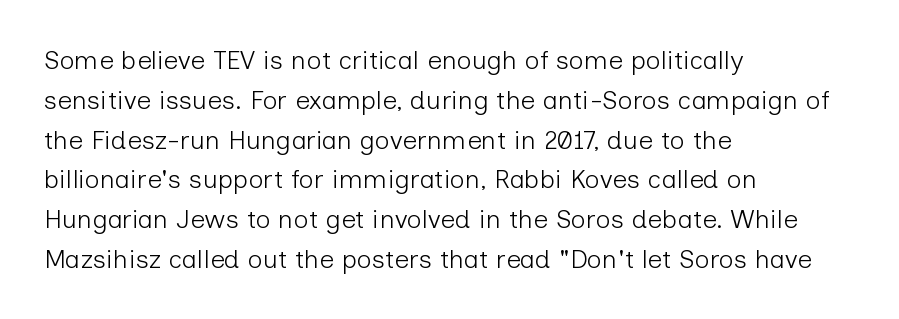
The image shows 26 px text type, upright; set left-aligned, normal line spacing (1.53x), normal letter spacing, not underlined.
